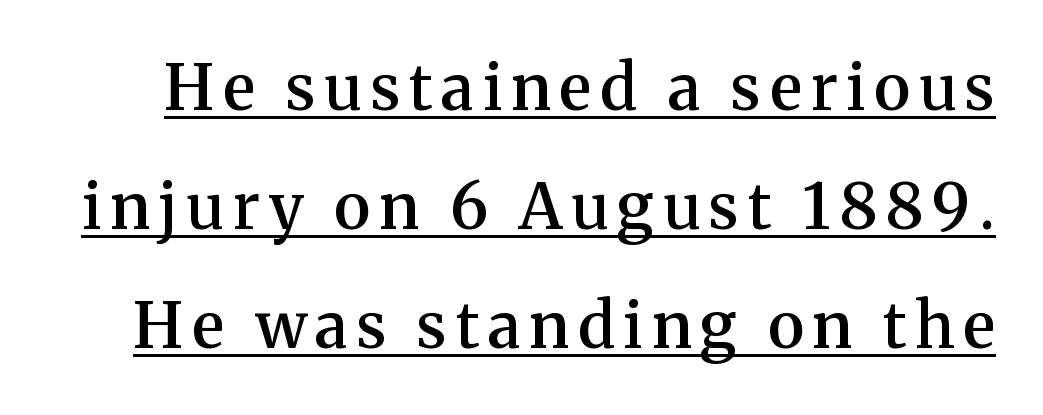
Q: Is the text bold? A: Semi-bold.
Q: Is the text italic (slanted)? A: No, it is upright.
Q: Is the typeface a serif or a sans-serif typeface? A: Serif.
Q: Is the text underlined? A: Yes.
Q: Width (condensed, normal, or wide)? A: Normal.
Q: Stroke contrast? A: Medium.
Q: x-height? A: Medium.
Q: Monospaced? A: No.
